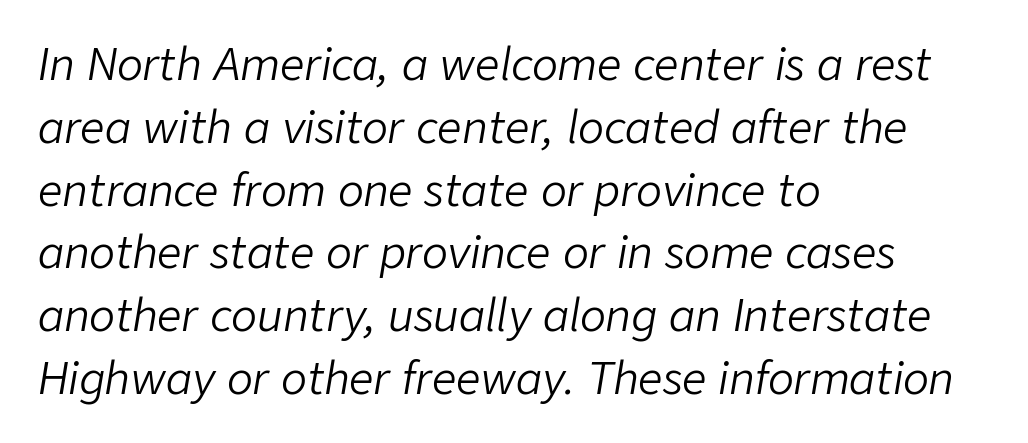
{"italic": "yes", "lean": "right", "slant_degrees": 9, "bold": "no", "weight": "light", "width": "normal", "stroke_contrast": "low", "x_height": "medium", "monospaced": "no", "underline": "no", "align": "left", "line_spacing": "normal", "line_spacing_ratio": 1.46, "letter_spacing": "normal", "letter_spacing_em": 0.0, "glyph_px": 43}
